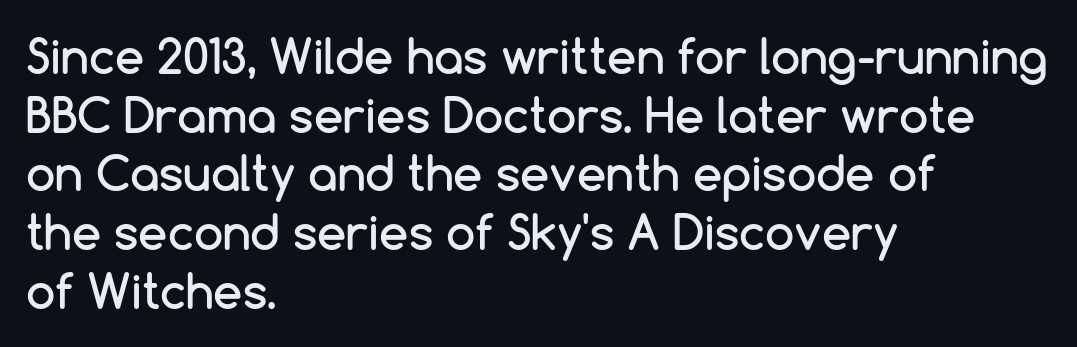
The image shows 47 px sans-serif type, upright; set left-aligned, normal line spacing (1.25x), normal letter spacing, not underlined; low stroke contrast and a medium x-height.
